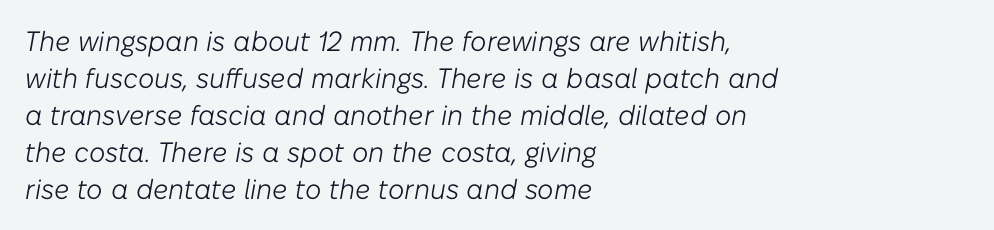
{"italic": "yes", "lean": "right", "slant_degrees": 10, "bold": "no", "weight": "light", "width": "normal", "stroke_contrast": "low", "x_height": "medium", "monospaced": "no", "underline": "no", "align": "left", "line_spacing": "normal", "line_spacing_ratio": 1.32, "letter_spacing": "normal", "letter_spacing_em": 0.0, "glyph_px": 28}
